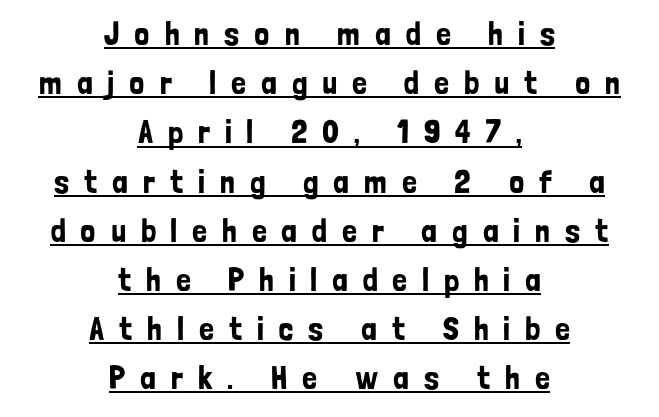
The image shows 33 px condensed sans-serif type, upright; set centered, normal line spacing (1.49x), unusually wide letter spacing (+0.45 em), underlined; low stroke contrast and a medium x-height.
